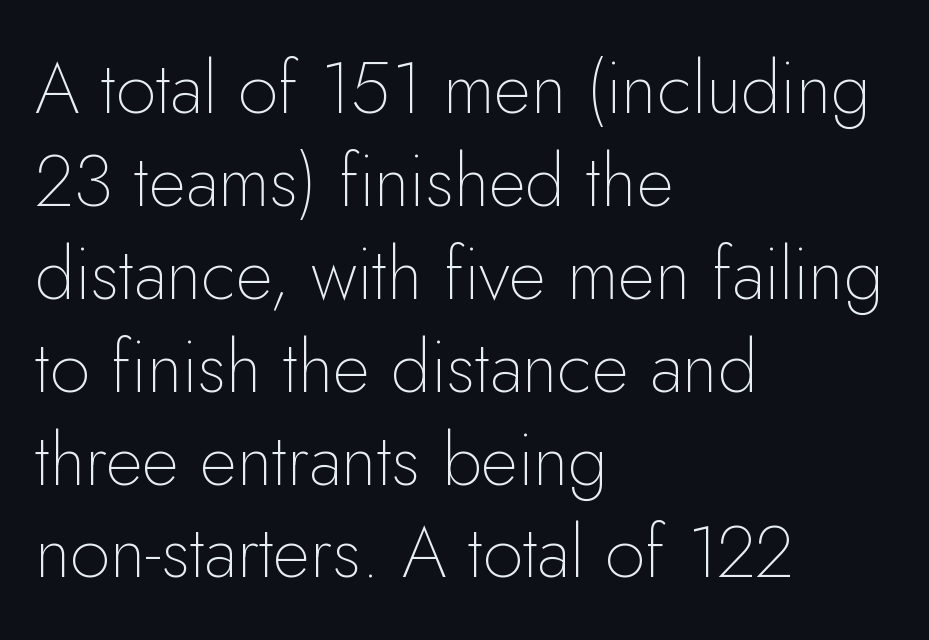
Decoration check: the copy has no underline. Each line starts at the same left margin while the right side varies. Do the letters lean? They stand straight. Do the characters align in a grid? No, the font is proportional. Short note: letters normally spaced. Vertically, the passage feels balanced, rows spaced as you'd expect.
